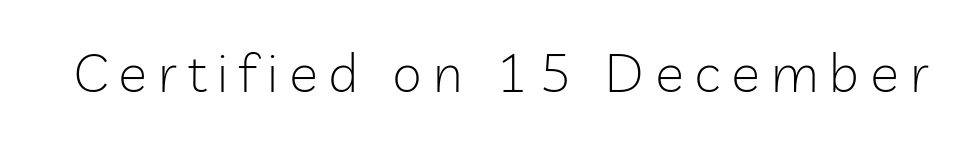
The image shows 54 px light sans-serif type, upright; set unusually wide letter spacing (+0.2 em), not underlined; low stroke contrast and a medium x-height.
